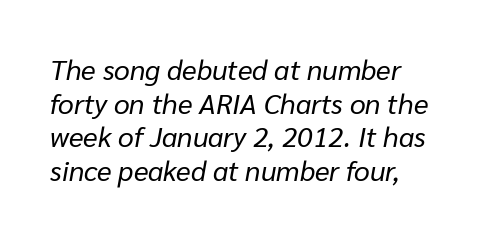
{"italic": "yes", "lean": "right", "slant_degrees": 10, "bold": "no", "weight": "regular", "width": "normal", "stroke_contrast": "low", "x_height": "medium", "monospaced": "no", "underline": "no", "line_spacing_ratio": 1.2, "letter_spacing": "normal", "letter_spacing_em": 0.0, "glyph_px": 28}
